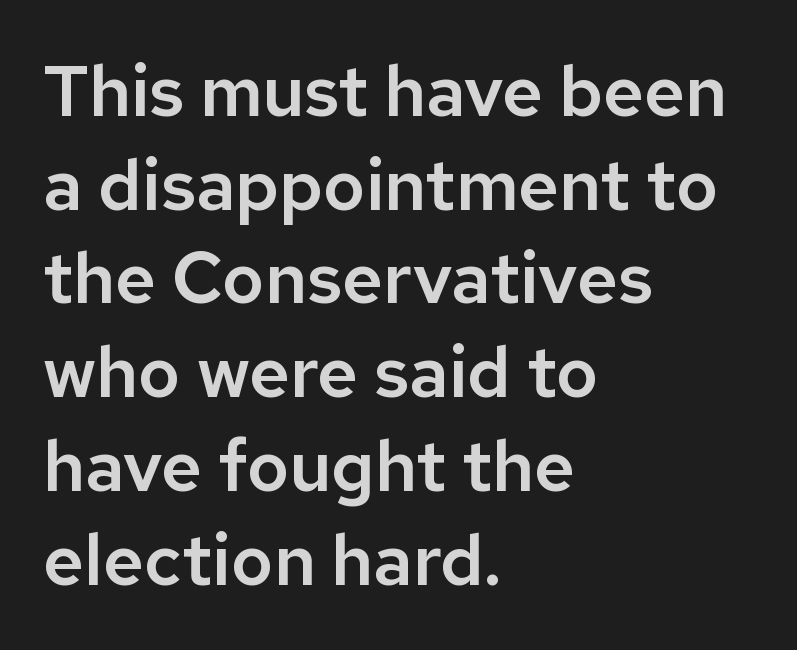
{"serif": "no", "italic": "no", "width": "normal", "stroke_contrast": "low", "x_height": "medium", "monospaced": "no", "underline": "no", "align": "left", "line_spacing": "normal", "line_spacing_ratio": 1.32, "letter_spacing": "normal", "letter_spacing_em": 0.0, "glyph_px": 71}
